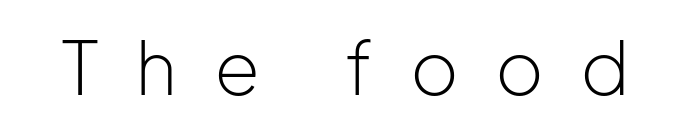
The image shows 74 px light sans-serif type, upright; set unusually wide letter spacing (+0.49 em), not underlined; low stroke contrast and a medium x-height.
